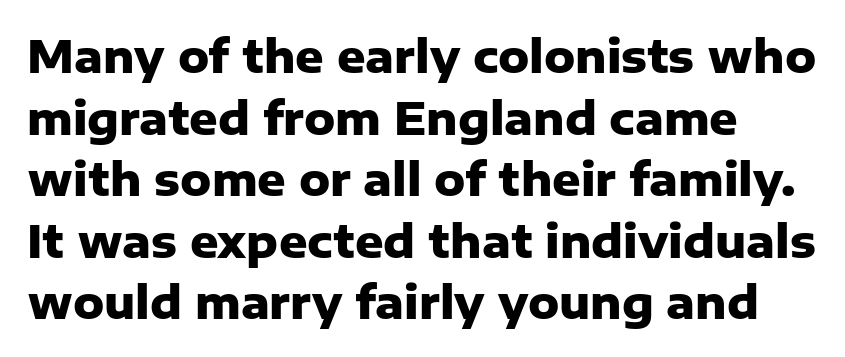
{"serif": "no", "italic": "no", "bold": "yes", "weight": "heavy", "width": "normal", "stroke_contrast": "low", "x_height": "medium", "monospaced": "no", "underline": "no", "align": "left", "line_spacing": "normal", "line_spacing_ratio": 1.4, "letter_spacing": "normal", "letter_spacing_em": 0.0, "glyph_px": 44}
